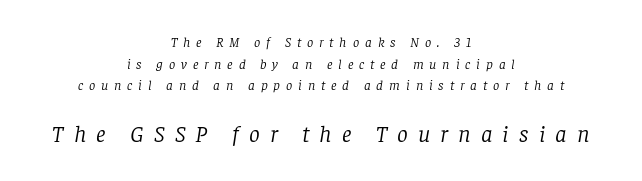
{"italic": "yes", "lean": "right", "slant_degrees": 8, "bold": "no", "underline": "no", "align": "center", "line_spacing": "normal", "line_spacing_ratio": 1.55, "letter_spacing": "wide", "letter_spacing_em": 0.42, "larger_block": "second", "size_ratio": 1.71, "glyph_px": 24}
